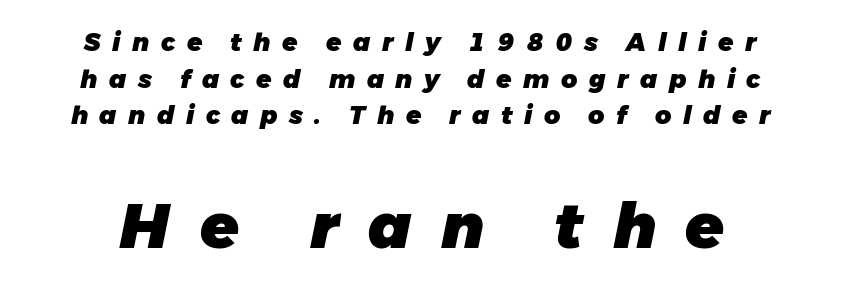
The image shows 63 px heavy type, italic (leaning right); set normal line spacing (1.47x), unusually wide letter spacing (+0.46 em), not underlined; the second (bottom) block is 2.52x larger; low stroke contrast and a medium x-height.
